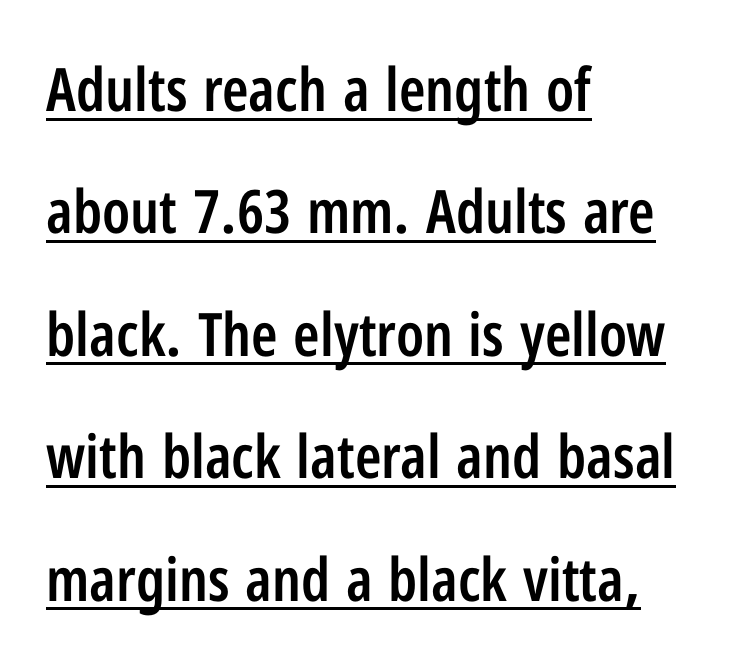
The image shows 60 px semibold, condensed sans-serif type, upright; set left-aligned, loose line spacing (2.04x), normal letter spacing, underlined; low stroke contrast and a medium x-height.
